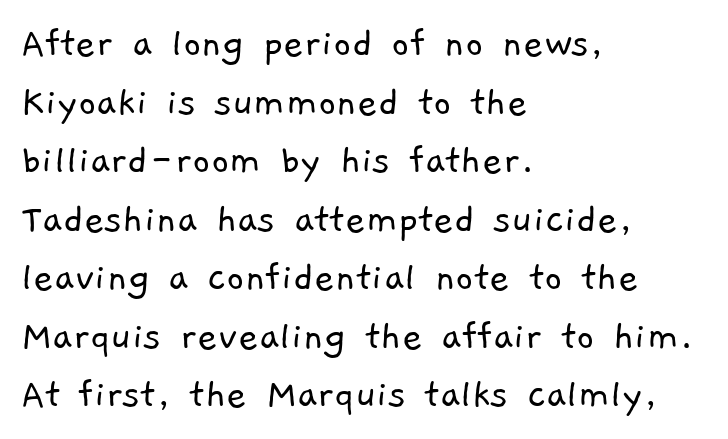
Q: Is the text bold? A: No.
Q: Is the typeface a serif or a sans-serif typeface? A: Sans-serif.
Q: Is the text underlined? A: No.
Q: How is the paragraph aligned? A: Left-aligned.
Q: Is the spacing between letters normal or unusually wide? A: Normal.
Q: Is the spacing between lines tight, normal or loose? A: Normal.
Q: Width (condensed, normal, or wide)? A: Normal.
Q: Stroke contrast? A: Low.
Q: x-height? A: Medium.
Q: Monospaced? A: No.
